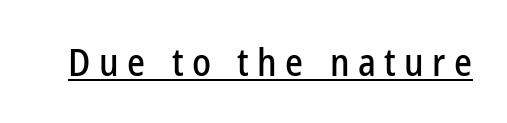
Q: Is the text italic (slanted)? A: No, it is upright.
Q: Is the typeface a serif or a sans-serif typeface? A: Sans-serif.
Q: Is the text underlined? A: Yes.
Q: Is the spacing between letters normal or unusually wide? A: Unusually wide.
Q: Width (condensed, normal, or wide)? A: Condensed.
Q: Stroke contrast? A: Low.
Q: x-height? A: Medium.
Q: Monospaced? A: No.
